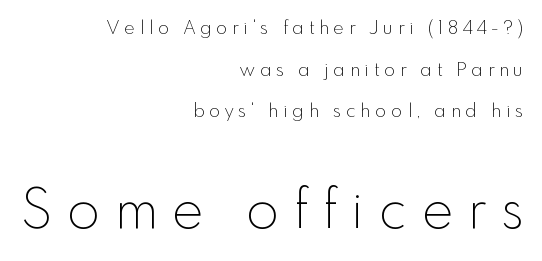
Q: Is the text bold? A: No.
Q: Is the text italic (slanted)? A: No, it is upright.
Q: Is the typeface a serif or a sans-serif typeface? A: Sans-serif.
Q: Is the text underlined? A: No.
Q: How is the paragraph aligned? A: Right-aligned.
Q: Is the spacing between letters normal or unusually wide? A: Unusually wide.
Q: Is the spacing between lines tight, normal or loose? A: Loose.
Q: Which block of text is set in a larger size, the first (top) or the second (bottom)? A: The second (bottom) one.
Q: Width (condensed, normal, or wide)? A: Normal.
Q: x-height? A: Small.
Q: Monospaced? A: No.
